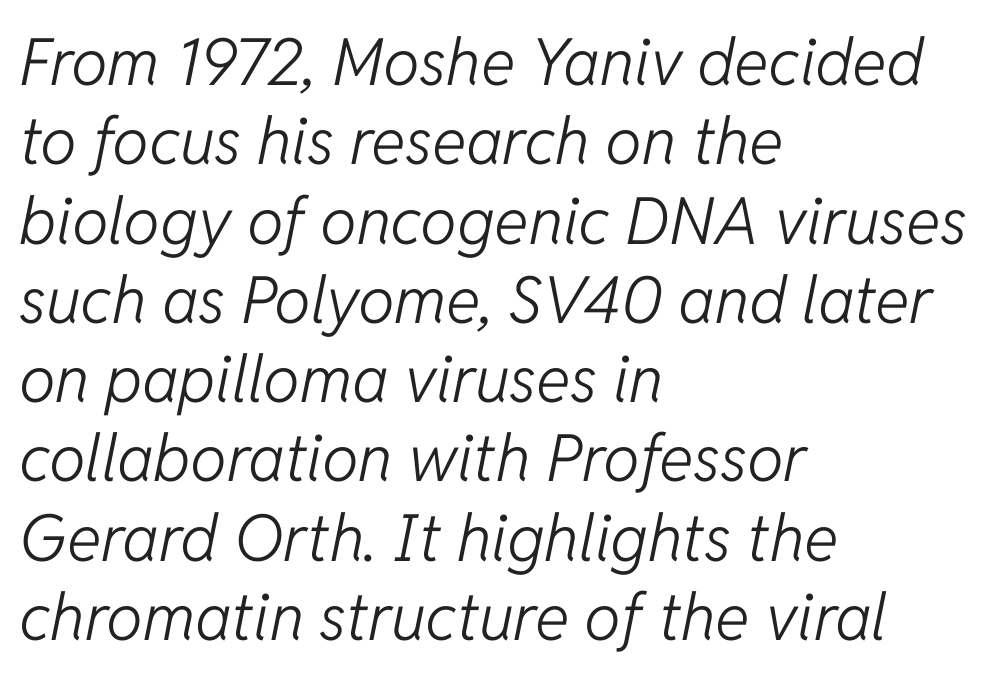
Q: Is the text bold? A: No.
Q: Is the text italic (slanted)? A: Yes, it leans right by about 11 degrees.
Q: Is the text underlined? A: No.
Q: How is the paragraph aligned? A: Left-aligned.
Q: Is the spacing between letters normal or unusually wide? A: Normal.
Q: Width (condensed, normal, or wide)? A: Normal.
Q: Stroke contrast? A: Low.
Q: x-height? A: Medium.
Q: Monospaced? A: No.
